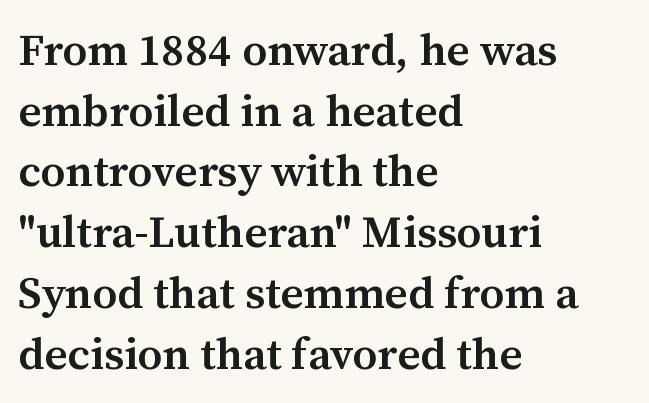
The rendering anchors every line to the left-hand side. Honestly, the letter spacing is just normal — you wouldn't notice it. Look at the bottom of the vertical strokes: they flare into serifs here. Glance below the letters and you will spot only blank space. The rendering uses natural spacing where letterforms have individual widths.
